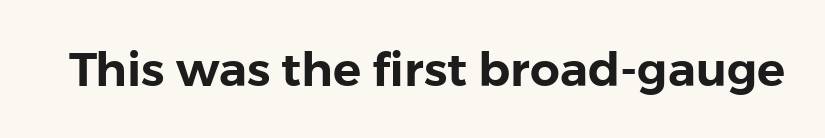
The image shows 47 px sans-serif type, upright; set normal letter spacing, not underlined; low stroke contrast and a medium x-height.
